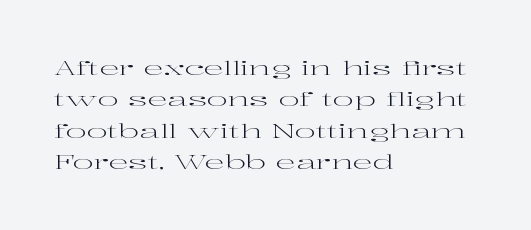
The image shows 20 px text type, upright; set left-aligned, normal line spacing (1.57x), normal letter spacing, not underlined.
